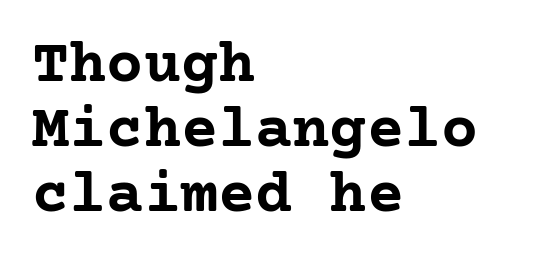
The image shows 62 px semibold serif type, upright; set left-aligned, tight line spacing (1.05x), normal letter spacing, not underlined; low stroke contrast and a medium x-height.
